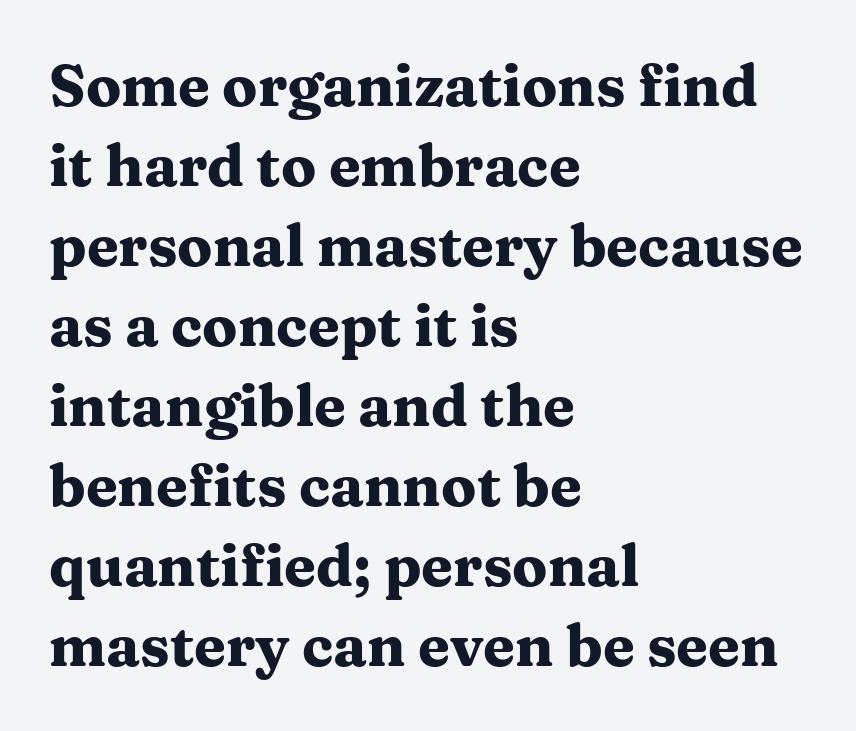
{"serif": "yes", "italic": "no", "bold": "yes", "weight": "heavy", "width": "wide", "stroke_contrast": "medium", "x_height": "medium", "monospaced": "no", "underline": "no", "align": "left", "line_spacing": "normal", "line_spacing_ratio": 1.38, "letter_spacing": "normal", "letter_spacing_em": 0.0, "glyph_px": 58}
